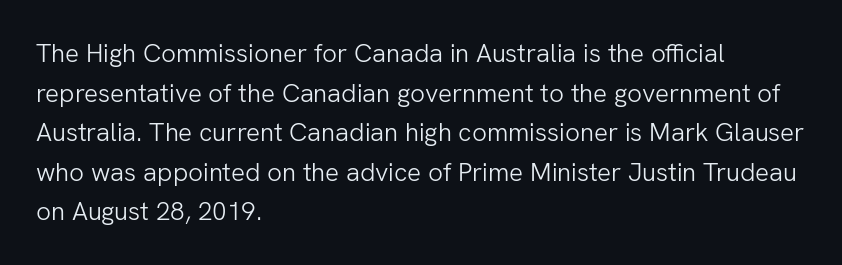
The image shows 26 px text type, upright; set left-aligned, normal line spacing (1.52x), normal letter spacing, not underlined.
